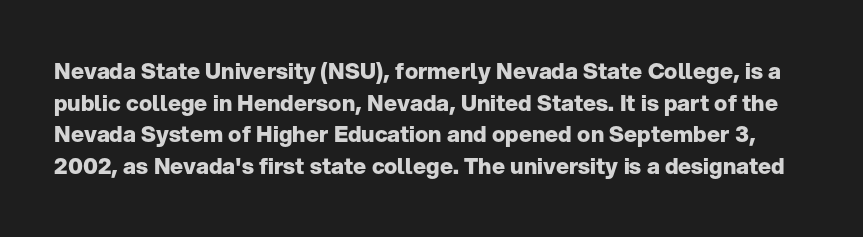
Descenders are the only things crossing below the line. The sample has been set heavy, in full bold. Honestly, the letter spacing is just normal — you wouldn't notice it. The letters stand upright; this is a roman face.
